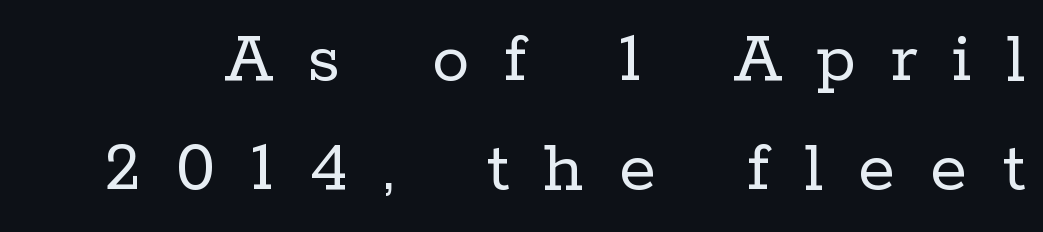
These lines have a slow, spaced-out rhythm from letter to letter. Regular leading. Look at the bottom of the vertical strokes: they flare into serifs here. Looks like regular typesetting: each glyph gets only the width it needs. Type without underlining.
